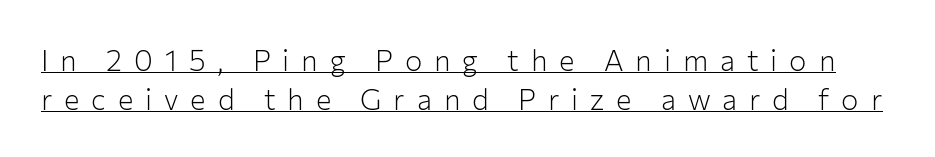
The cut favours lightness, reaching ordinary text weight at its darkest. What kind of face is this? One without serifs — a sans. Is the letter spacing exaggerated? Yes — the characters are pushed far apart. Underline: present.
